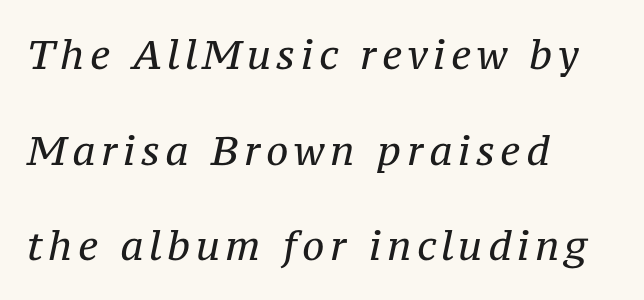
{"serif": "yes", "italic": "yes", "lean": "right", "slant_degrees": 12, "bold": "no", "weight": "regular", "width": "normal", "stroke_contrast": "medium", "x_height": "medium", "monospaced": "no", "underline": "no", "align": "left", "line_spacing": "loose", "line_spacing_ratio": 2.39, "glyph_px": 40}
